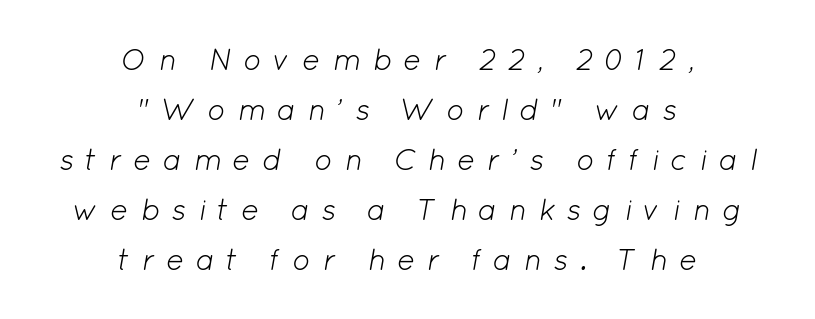
The image shows 30 px light type, italic (leaning right); set centered, normal line spacing (1.67x), unusually wide letter spacing (+0.38 em), not underlined; low stroke contrast and a medium x-height.
